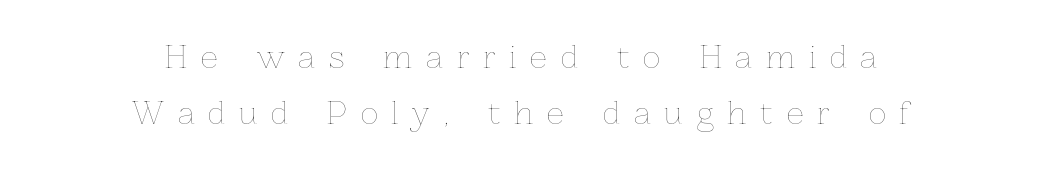
Centered paragraph, ragged on both sides. A clean baseline with only descenders dipping below it. Letter spacing: wide. Weight: in the light-to-regular range. The rendering uses natural spacing where letterforms have individual widths. Nope, not italic — everything's standing straight.
